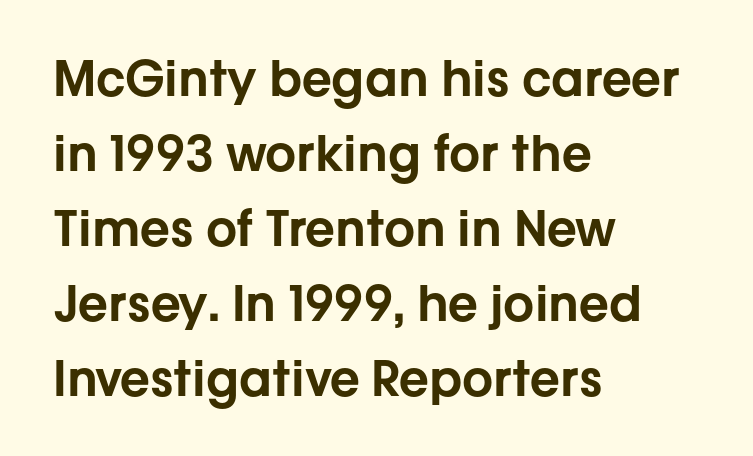
Think of a printed novel: that variable character pitch is what you see here. The rows are spaced the way most documents space them. No extra tracking has been applied to these lines. This rendering features lettering with no underline. You can tell it's not italic because the verticals are truly vertical.
